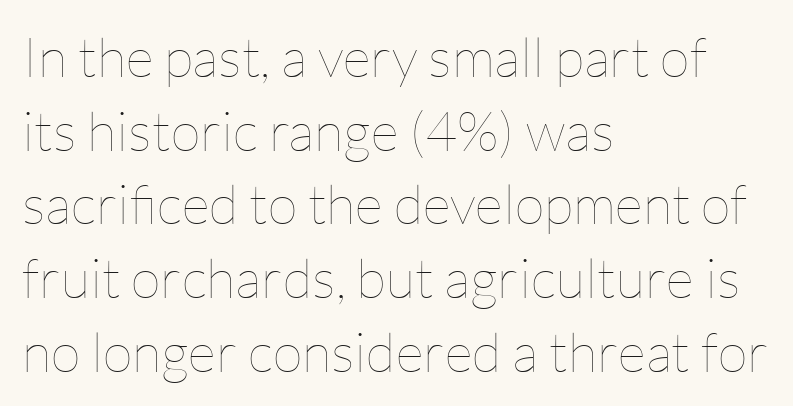
Q: Is the text bold? A: No.
Q: Is the text italic (slanted)? A: No, it is upright.
Q: Is the text underlined? A: No.
Q: How is the paragraph aligned? A: Left-aligned.
Q: Is the spacing between letters normal or unusually wide? A: Normal.
Q: Is the spacing between lines tight, normal or loose? A: Normal.
Q: Width (condensed, normal, or wide)? A: Normal.
Q: Stroke contrast? A: Low.
Q: x-height? A: Medium.
Q: Monospaced? A: No.
